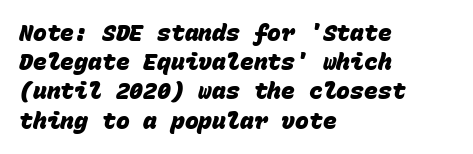
The image shows 23 px bold type; set left-aligned, normal line spacing (1.27x), normal letter spacing, not underlined.
